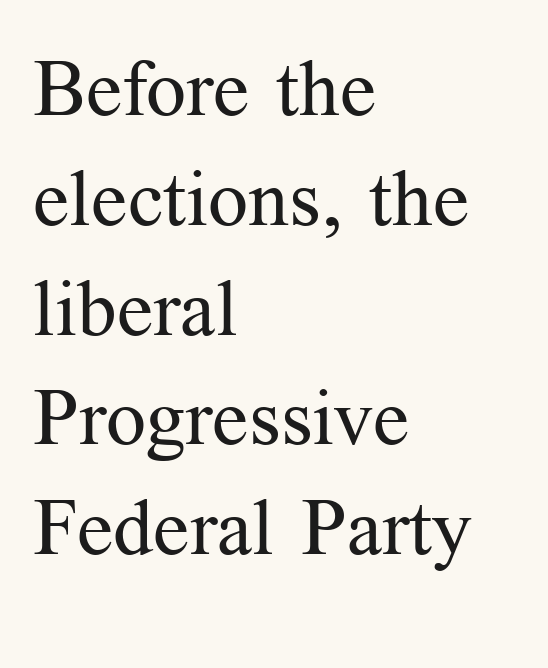
{"serif": "yes", "italic": "no", "bold": "no", "weight": "regular", "width": "normal", "stroke_contrast": "medium", "x_height": "medium", "monospaced": "no", "underline": "no", "align": "left", "line_spacing": "normal", "line_spacing_ratio": 1.39, "letter_spacing": "normal", "letter_spacing_em": 0.0, "glyph_px": 79}
